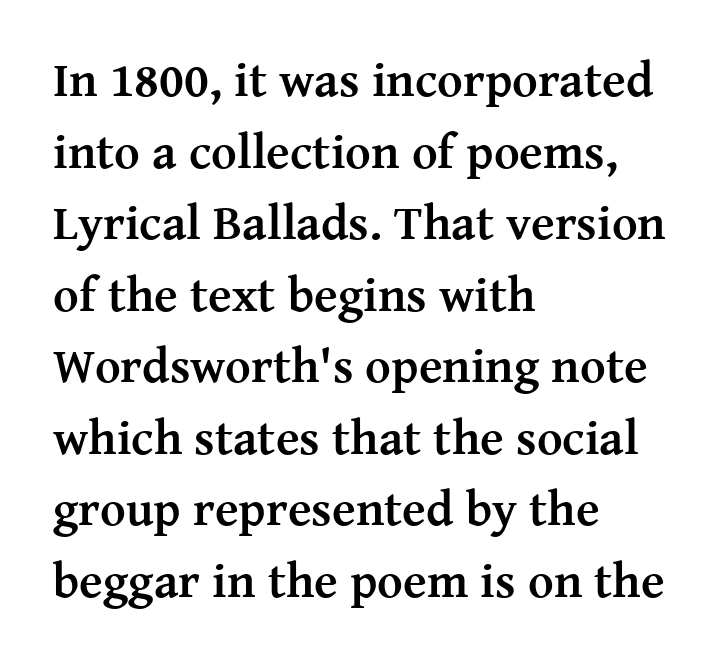
This block has exactly the height ordinary leading produces. The face used here is rendered with its standard letterfit. Upright lettering throughout. These lines are set flush left with a ragged right edge. Heavy-handed strokes throughout: this text is bold. Here the designer chose a conventional face with non-uniform glyph widths.
